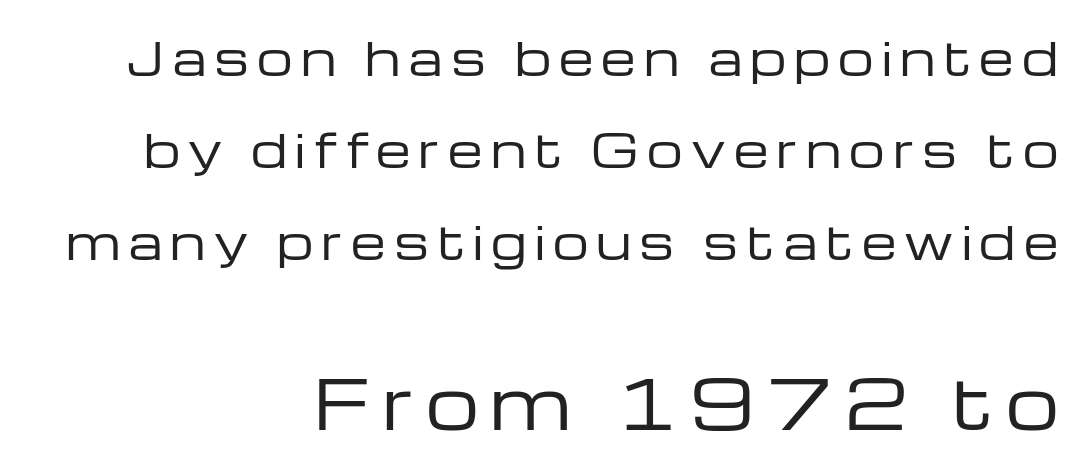
The image shows 67 px regular-weight, wide sans-serif type, upright; set right-aligned, loose line spacing (2.04x), not underlined; the second (bottom) block is 1.49x larger; low stroke contrast and a medium x-height.
